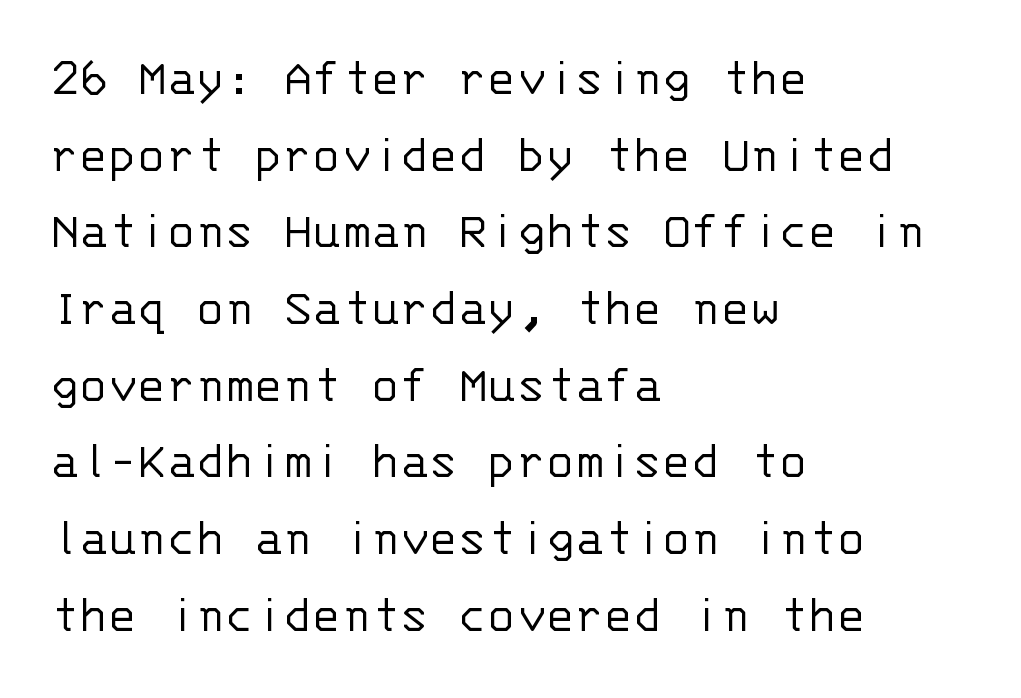
Q: Is the text bold? A: No.
Q: Is the text italic (slanted)? A: No, it is upright.
Q: Is the typeface a serif or a sans-serif typeface? A: Sans-serif.
Q: Is the text underlined? A: No.
Q: How is the paragraph aligned? A: Left-aligned.
Q: Is the spacing between letters normal or unusually wide? A: Normal.
Q: Is the spacing between lines tight, normal or loose? A: Normal.
Q: Width (condensed, normal, or wide)? A: Normal.
Q: Stroke contrast? A: Low.
Q: x-height? A: Large.
Q: Monospaced? A: Yes.
